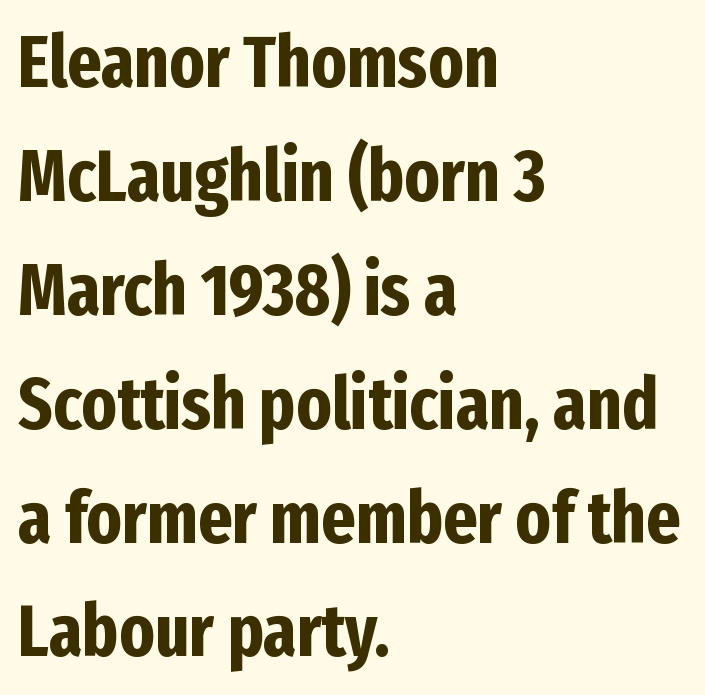
Q: Is the text bold? A: Yes.
Q: Is the text italic (slanted)? A: No, it is upright.
Q: Is the typeface a serif or a sans-serif typeface? A: Sans-serif.
Q: Is the text underlined? A: No.
Q: How is the paragraph aligned? A: Left-aligned.
Q: Is the spacing between letters normal or unusually wide? A: Normal.
Q: Is the spacing between lines tight, normal or loose? A: Normal.
Q: Width (condensed, normal, or wide)? A: Condensed.
Q: Stroke contrast? A: Low.
Q: x-height? A: Medium.
Q: Monospaced? A: No.
